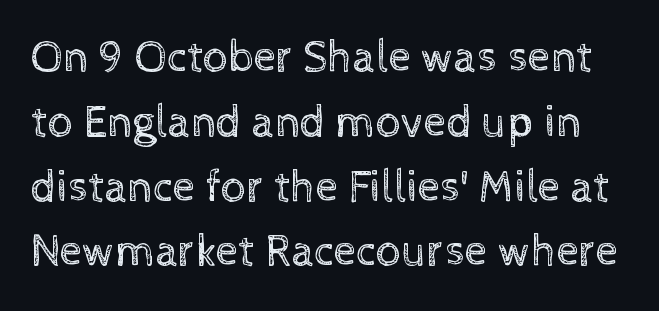
The image shows 45 px regular-weight type, upright; set normal line spacing (1.44x), normal letter spacing, not underlined; a medium x-height.
